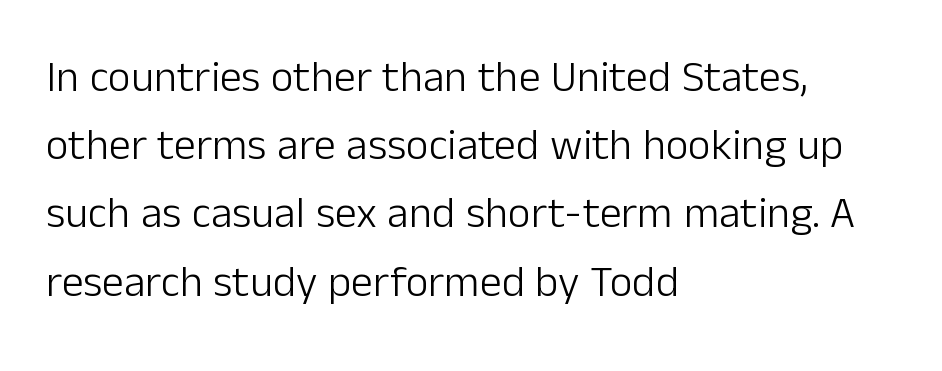
Q: Is the text bold? A: No.
Q: Is the text italic (slanted)? A: No, it is upright.
Q: Is the typeface a serif or a sans-serif typeface? A: Sans-serif.
Q: Is the text underlined? A: No.
Q: How is the paragraph aligned? A: Left-aligned.
Q: Is the spacing between letters normal or unusually wide? A: Normal.
Q: Is the spacing between lines tight, normal or loose? A: Normal.
Q: Width (condensed, normal, or wide)? A: Normal.
Q: Stroke contrast? A: Low.
Q: x-height? A: Medium.
Q: Monospaced? A: No.
